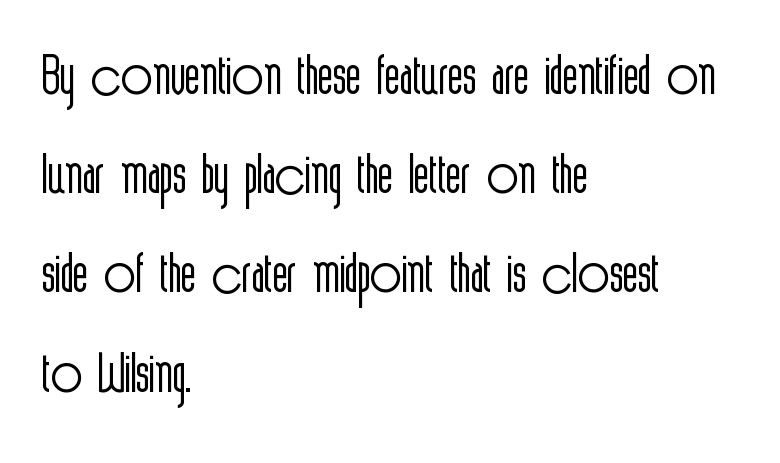
Q: Is the text bold? A: No.
Q: Is the text italic (slanted)? A: No, it is upright.
Q: Is the typeface a serif or a sans-serif typeface? A: Sans-serif.
Q: Is the text underlined? A: No.
Q: How is the paragraph aligned? A: Left-aligned.
Q: Is the spacing between letters normal or unusually wide? A: Normal.
Q: Width (condensed, normal, or wide)? A: Condensed.
Q: x-height? A: Medium.
Q: Monospaced? A: No.
